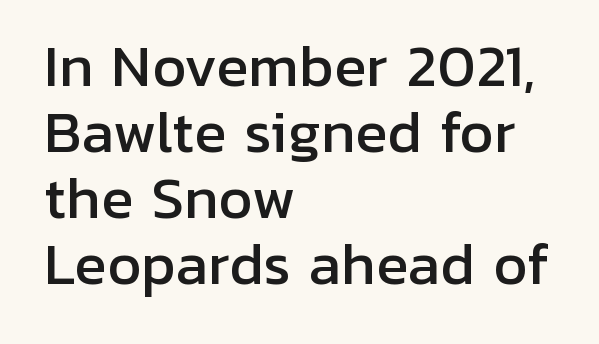
{"serif": "no", "italic": "no", "width": "normal", "stroke_contrast": "low", "x_height": "medium", "monospaced": "no", "underline": "no", "align": "left", "line_spacing_ratio": 1.22, "letter_spacing": "normal", "letter_spacing_em": 0.0, "glyph_px": 54}
